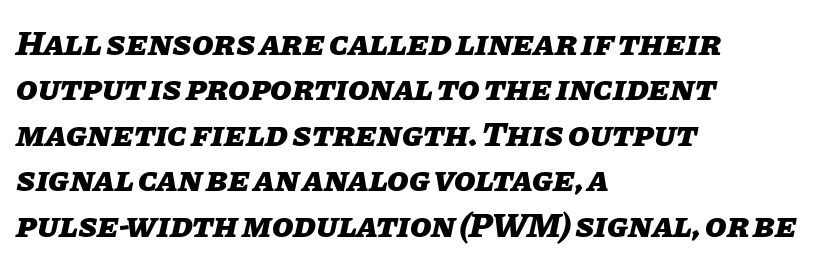
Q: Is the text bold? A: Yes.
Q: Is the text italic (slanted)? A: Yes, it leans right by about 11 degrees.
Q: Is the text underlined? A: No.
Q: How is the paragraph aligned? A: Left-aligned.
Q: Is the spacing between letters normal or unusually wide? A: Normal.
Q: Is the spacing between lines tight, normal or loose? A: Normal.
Q: Width (condensed, normal, or wide)? A: Normal.
Q: Stroke contrast? A: Low.
Q: x-height? A: Large.
Q: Monospaced? A: No.
